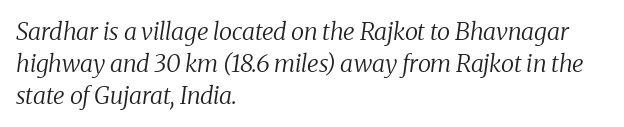
{"italic": "yes", "lean": "right", "slant_degrees": 8, "bold": "no", "underline": "no", "align": "left", "line_spacing": "normal", "line_spacing_ratio": 1.33, "letter_spacing": "normal", "letter_spacing_em": 0.0, "glyph_px": 24}
